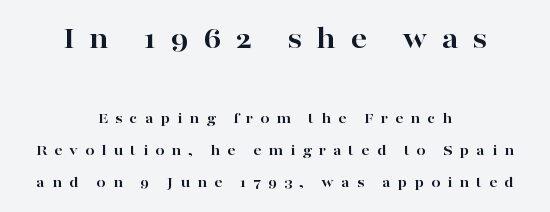
{"serif": "yes", "italic": "no", "bold": "yes", "weight": "bold", "width": "wide", "stroke_contrast": "high", "x_height": "medium", "monospaced": "no", "underline": "no", "align": "center", "line_spacing": "loose", "line_spacing_ratio": 1.99, "letter_spacing": "wide", "letter_spacing_em": 0.44, "larger_block": "first", "size_ratio": 2.0, "glyph_px": 32}
